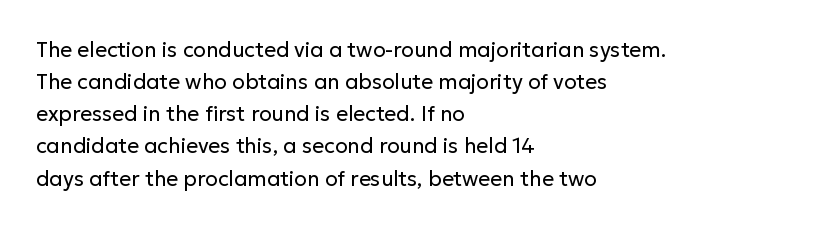
Is the block centered? No — it sits flush against the left margin. Honestly, the row spacing looks completely unremarkable. Check under the words: just untouched page. Ascenders rise straight up at ninety degrees. Nobody touched the tracking dial on this one.
